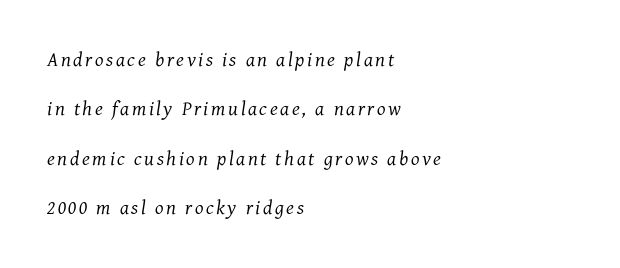
Q: Is the text bold? A: No.
Q: Is the text italic (slanted)? A: Yes, it leans right by about 7 degrees.
Q: Is the text underlined? A: No.
Q: How is the paragraph aligned? A: Left-aligned.
Q: Is the spacing between lines tight, normal or loose? A: Loose.
